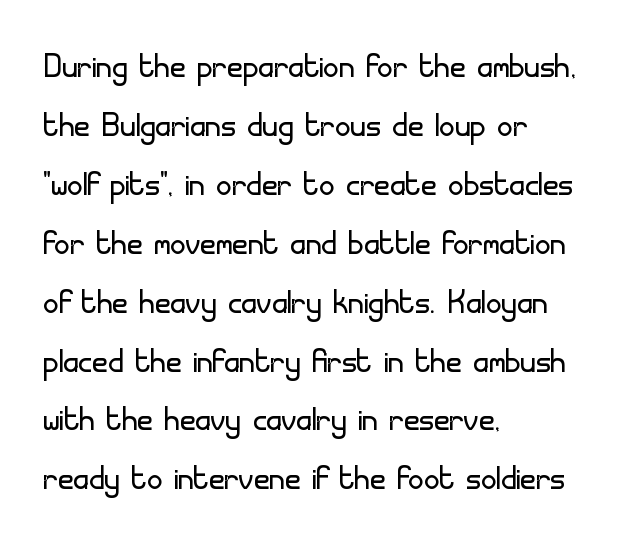
{"serif": "no", "italic": "no", "bold": "no", "weight": "light", "width": "normal", "stroke_contrast": "low", "x_height": "small", "monospaced": "no", "underline": "no", "align": "left", "line_spacing": "normal", "line_spacing_ratio": 1.37, "letter_spacing": "normal", "letter_spacing_em": 0.0, "glyph_px": 43}
